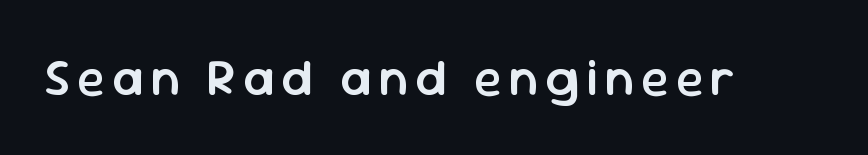
{"serif": "no", "italic": "no", "bold": "semi", "weight": "semibold", "width": "normal", "stroke_contrast": "low", "x_height": "medium", "monospaced": "no", "underline": "no", "glyph_px": 51}
